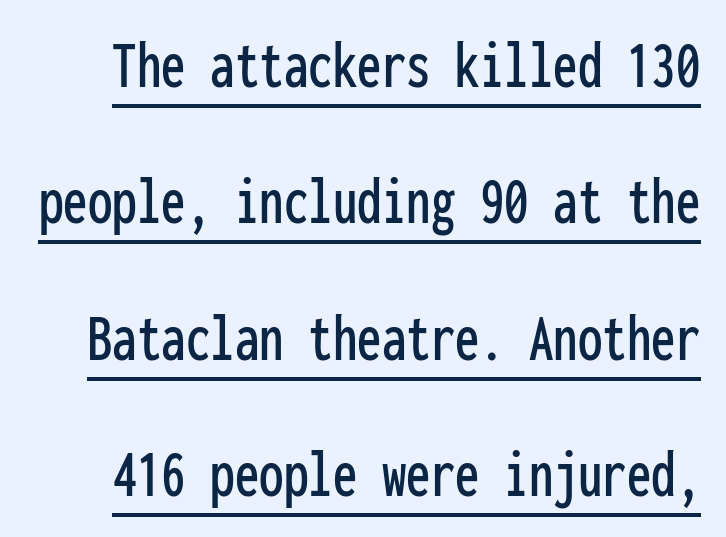
The image shows 70 px condensed sans-serif type, upright, monospaced; set loose line spacing (1.95x), normal letter spacing, underlined; low stroke contrast and a medium x-height.
